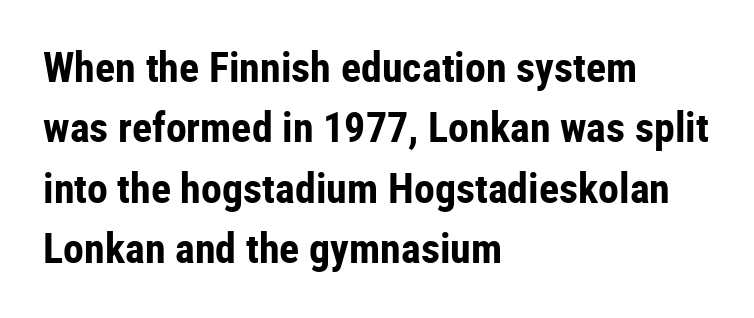
Q: Is the text bold? A: Yes.
Q: Is the text italic (slanted)? A: No, it is upright.
Q: Is the typeface a serif or a sans-serif typeface? A: Sans-serif.
Q: Is the text underlined? A: No.
Q: How is the paragraph aligned? A: Left-aligned.
Q: Is the spacing between letters normal or unusually wide? A: Normal.
Q: Is the spacing between lines tight, normal or loose? A: Normal.
Q: Width (condensed, normal, or wide)? A: Condensed.
Q: Stroke contrast? A: Low.
Q: x-height? A: Medium.
Q: Monospaced? A: No.
